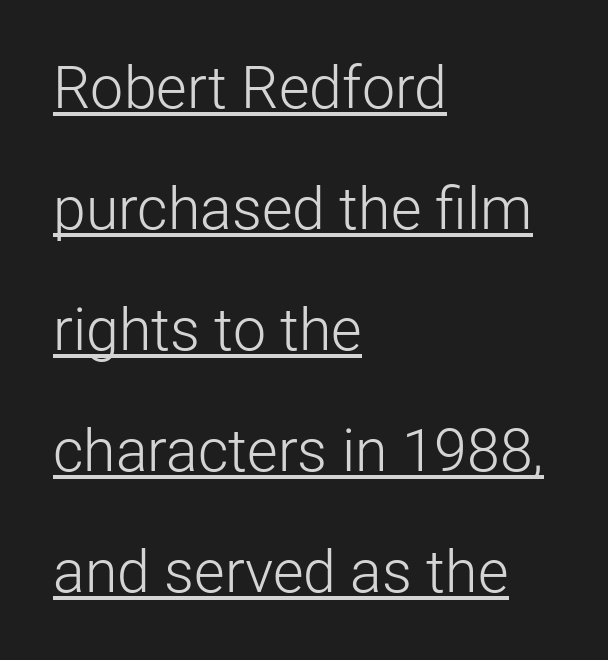
The rendered words wear a rule along their underside. Regarding serifs, this sample does without them. No italicization has been applied; the sample stays upright. Reading down the block, your eye returns to a fixed left position each line. Is the letter spacing exaggerated? No — it looks like the ordinary default.
